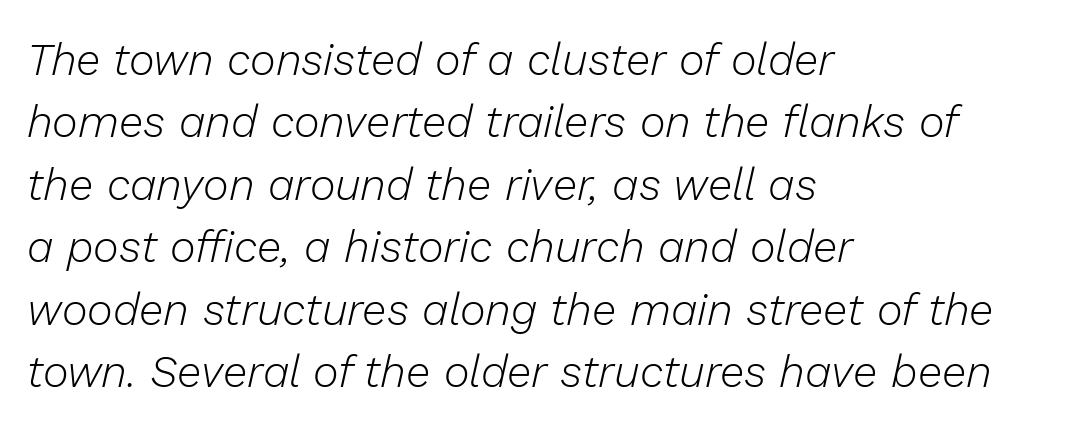
The image shows 44 px light type, italic (leaning right); set left-aligned, normal line spacing (1.42x), normal letter spacing, not underlined; low stroke contrast and a medium x-height.
